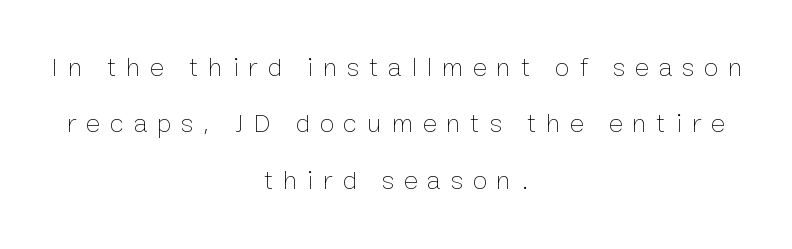
Q: Is the text bold? A: No.
Q: Is the text italic (slanted)? A: No, it is upright.
Q: Is the text underlined? A: No.
Q: How is the paragraph aligned? A: Centered.
Q: Is the spacing between letters normal or unusually wide? A: Unusually wide.
Q: Is the spacing between lines tight, normal or loose? A: Loose.
